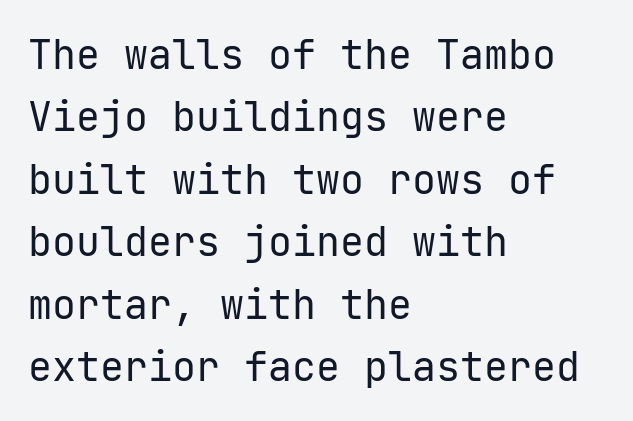
Vertically, the passage feels balanced, rows spaced as you'd expect. The text was rendered using a sans face with plain stroke endings. Tracking here is standard; glyphs follow each other at the usual distance. The lines in this sample share a left origin and differ only in where they stop.
